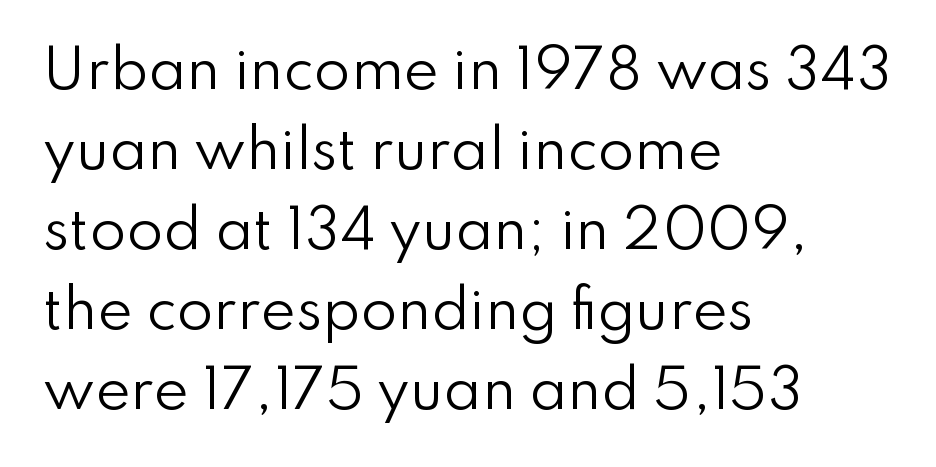
The image shows 53 px regular-weight sans-serif type, upright; set left-aligned, normal line spacing (1.51x), normal letter spacing, not underlined; low stroke contrast and a small x-height.
